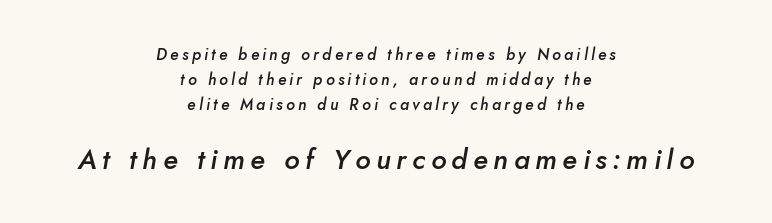
Q: Is the text bold? A: Semi-bold.
Q: Is the text italic (slanted)? A: Yes, it leans right by about 10 degrees.
Q: Is the text underlined? A: No.
Q: How is the paragraph aligned? A: Centered.
Q: Is the spacing between letters normal or unusually wide? A: Unusually wide.
Q: Is the spacing between lines tight, normal or loose? A: Normal.
Q: Which block of text is set in a larger size, the first (top) or the second (bottom)? A: The second (bottom) one.
Q: Width (condensed, normal, or wide)? A: Normal.
Q: Stroke contrast? A: Low.
Q: x-height? A: Small.
Q: Monospaced? A: No.
